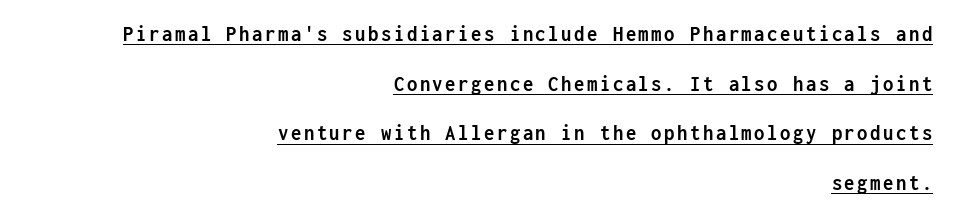
{"italic": "no", "bold": "yes", "underline": "yes", "align": "right", "line_spacing": "loose", "line_spacing_ratio": 2.16, "glyph_px": 23}
